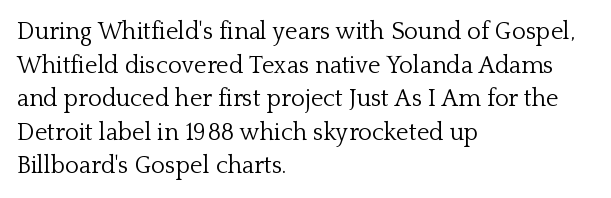
The image shows 24 px text type, upright; set left-aligned, normal line spacing (1.4x), normal letter spacing, not underlined.
